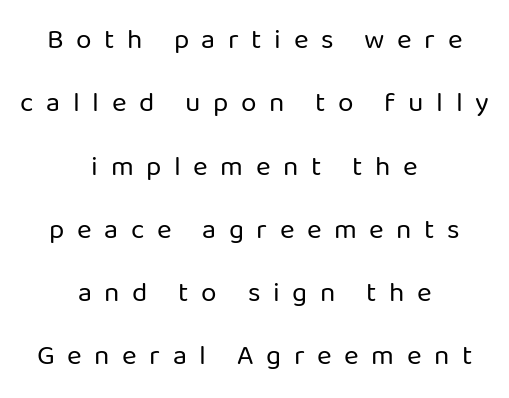
The image shows 28 px regular-weight sans-serif type, upright; set centered, loose line spacing (2.26x), unusually wide letter spacing (+0.45 em), not underlined; low stroke contrast and a medium x-height.
